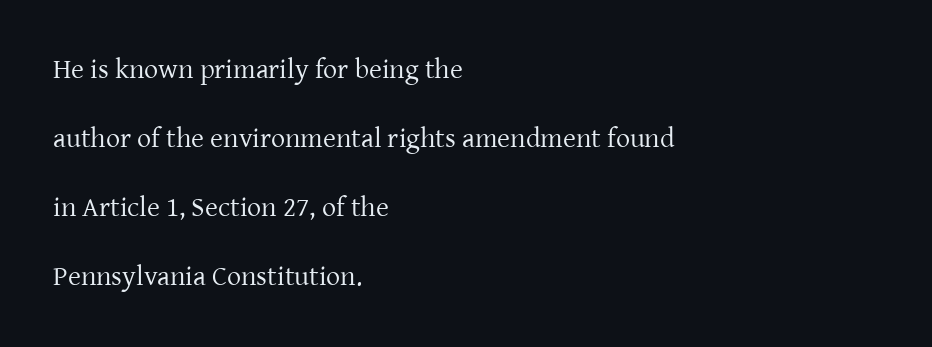
Q: Is the text bold? A: No.
Q: Is the text italic (slanted)? A: No, it is upright.
Q: Is the typeface a serif or a sans-serif typeface? A: Serif.
Q: Is the text underlined? A: No.
Q: How is the paragraph aligned? A: Left-aligned.
Q: Is the spacing between letters normal or unusually wide? A: Normal.
Q: Is the spacing between lines tight, normal or loose? A: Loose.
Q: Width (condensed, normal, or wide)? A: Normal.
Q: Stroke contrast? A: Low.
Q: x-height? A: Medium.
Q: Monospaced? A: No.
